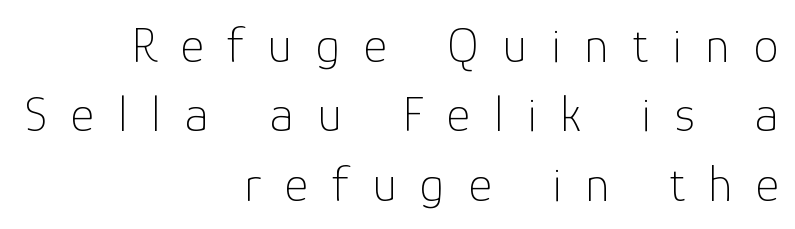
The image shows 51 px thin sans-serif type, upright; set right-aligned, normal line spacing (1.36x), unusually wide letter spacing (+0.46 em), not underlined; low stroke contrast and a medium x-height.
